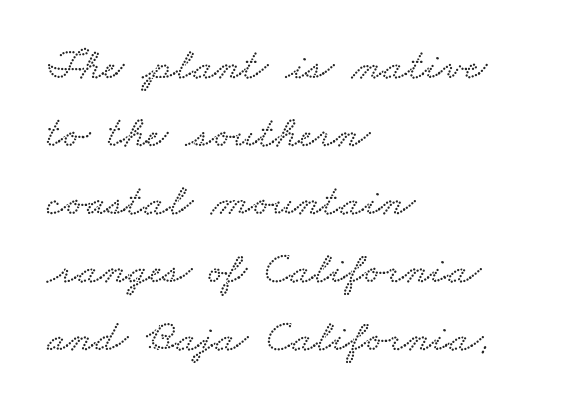
Q: Is the text underlined? A: No.
Q: How is the paragraph aligned? A: Left-aligned.
Q: Is the spacing between letters normal or unusually wide? A: Normal.
Q: Is the spacing between lines tight, normal or loose? A: Normal.
Q: Width (condensed, normal, or wide)? A: Wide.
Q: Stroke contrast? A: Low.
Q: x-height? A: Small.
Q: Monospaced? A: No.
